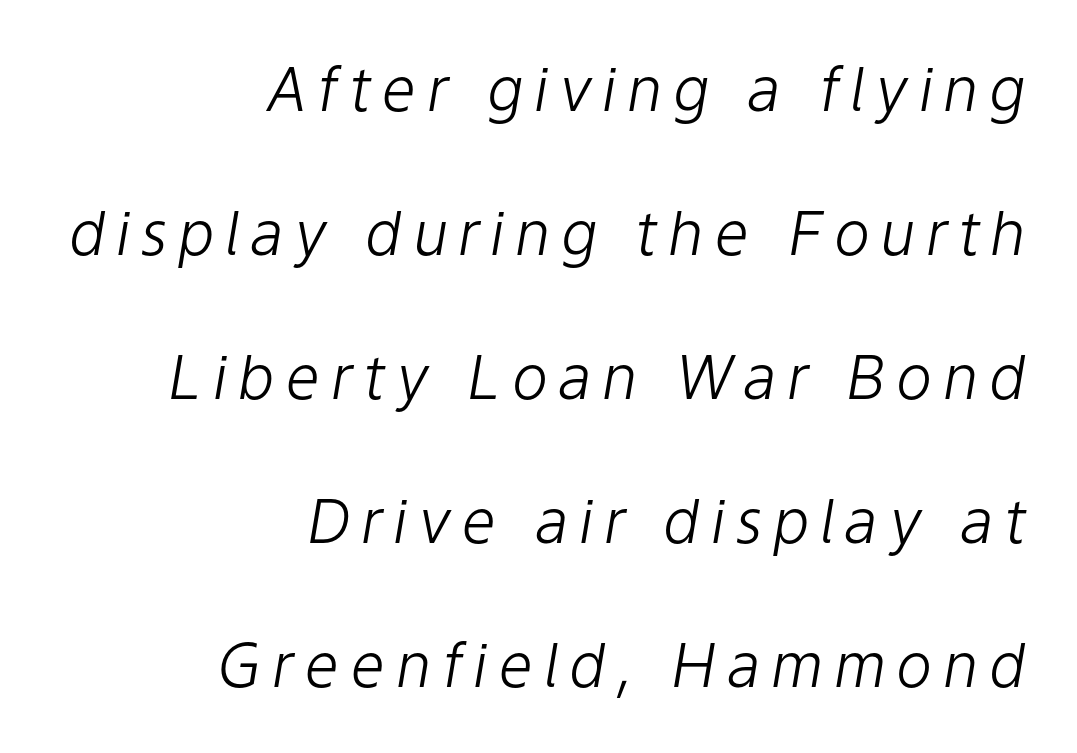
Q: Is the text bold? A: No.
Q: Is the text italic (slanted)? A: Yes, it leans right by about 9 degrees.
Q: Is the text underlined? A: No.
Q: How is the paragraph aligned? A: Right-aligned.
Q: Is the spacing between lines tight, normal or loose? A: Loose.
Q: Width (condensed, normal, or wide)? A: Normal.
Q: Stroke contrast? A: Low.
Q: x-height? A: Medium.
Q: Monospaced? A: No.
